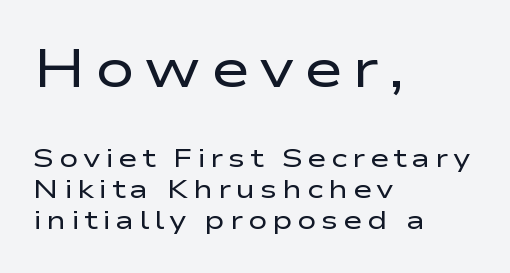
The image shows 53 px regular-weight, wide sans-serif type, upright; set left-aligned, line spacing 1.21x, not underlined; the first (top) block is 2.04x larger; low stroke contrast and a medium x-height.
